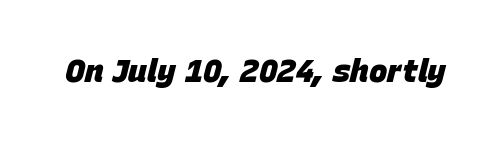
The image shows 31 px heavy type, italic (leaning right); set normal letter spacing, not underlined; low stroke contrast and a large x-height.
